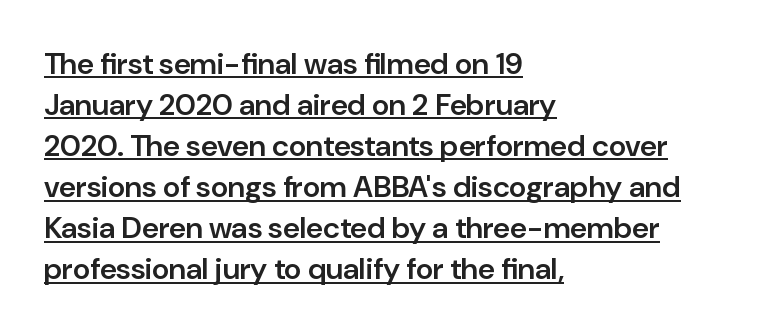
Notice how the passage keeps a crisp vertical edge on the left only. The rendering uses a semibold face; strokes are thickened but not to full bold. The rendering uses the underline text-decoration. Character widths vary here, with narrow letters taking less room than wide ones. How would I describe the line gaps? Plain and ordinary. Words appear dense and cohesive because spacing is normal.
